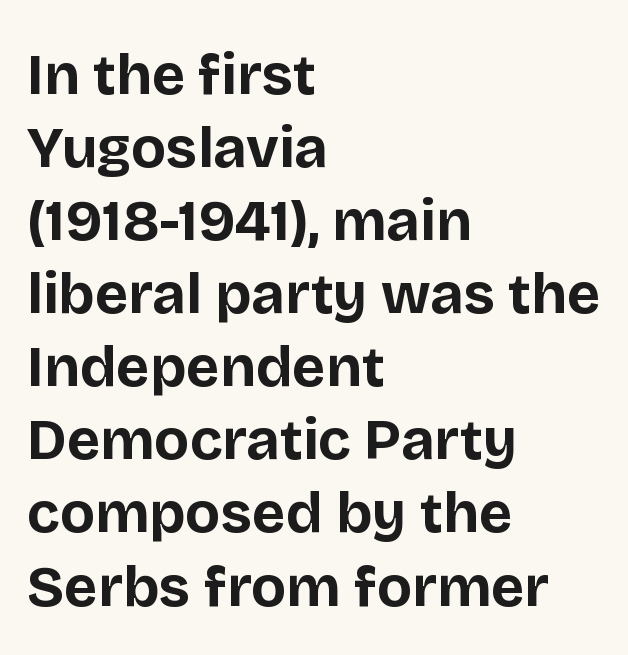
Type style note: lacks serifs. This sample uses an upright cut, with every glyph sitting square on the baseline. One-word summary of the alignment: left. Here the designer chose a conventional face with non-uniform glyph widths.
